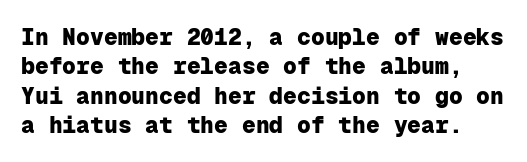
Regarding leading, the lines here are spaced in the standard way. Set as a true bold cut, around the 700 mark. Quick note: underline off. This sample uses an upright cut, with every glyph sitting square on the baseline.
